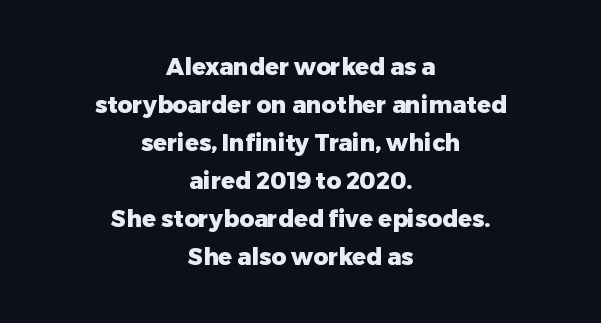
The image shows 23 px bold type, upright; set centered, normal line spacing (1.65x), normal letter spacing, not underlined.
